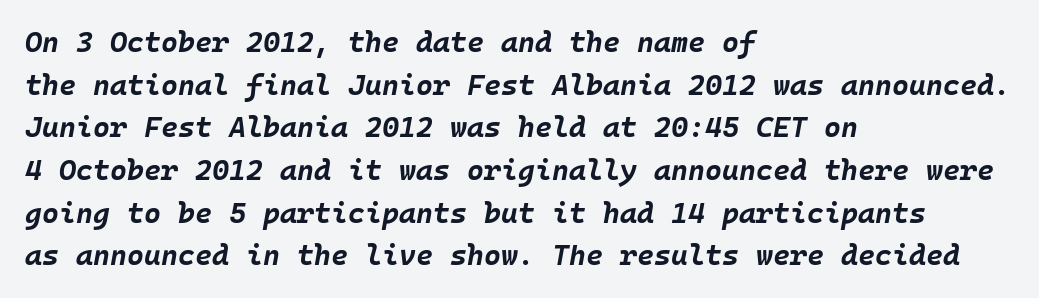
How would I describe the line gaps? Plain and ordinary. The glyphs are unaccompanied by any horizontal stroke below them. Is the type slanted? Yes — the strokes lean at a clear angle. These lines are set flush left with a ragged right edge. These lines carry a lot of weight — the face is fully bold. Characters follow at the spacing the type designer built in.
